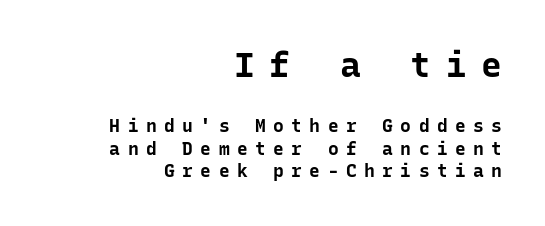
Q: Is the text bold? A: Yes.
Q: Is the text italic (slanted)? A: No, it is upright.
Q: Is the typeface a serif or a sans-serif typeface? A: Sans-serif.
Q: Is the text underlined? A: No.
Q: How is the paragraph aligned? A: Right-aligned.
Q: Is the spacing between letters normal or unusually wide? A: Unusually wide.
Q: Which block of text is set in a larger size, the first (top) or the second (bottom)? A: The first (top) one.
Q: Width (condensed, normal, or wide)? A: Normal.
Q: Stroke contrast? A: Low.
Q: x-height? A: Medium.
Q: Monospaced? A: Yes.
